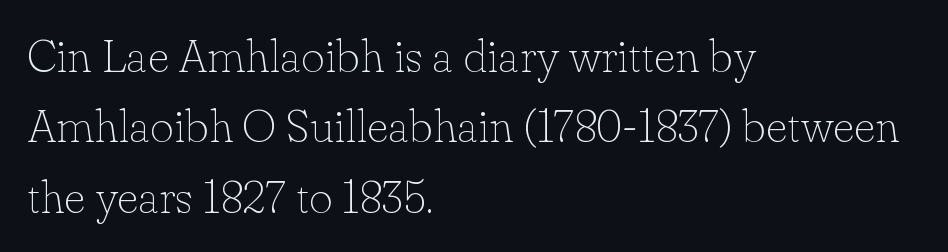
Each row of text sits above clean, open space. Do the letters lean? They stand straight. No letter is thick-stroked: the sample isn't bold. A typesetter would call this proportional, since set widths differ per character.
